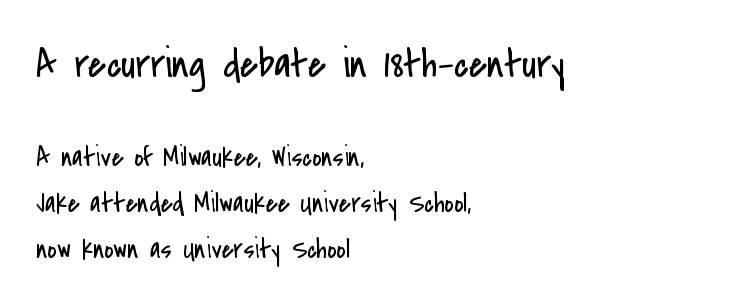
Unmarked baselines from the first word to the last. The face used here appears at its bigger size in the upper chunk. A typesetter would call this leading conventional body-copy spacing. Italic: no, the glyphs are upright roman. The rendering uses natural spacing where letterforms have individual widths.
